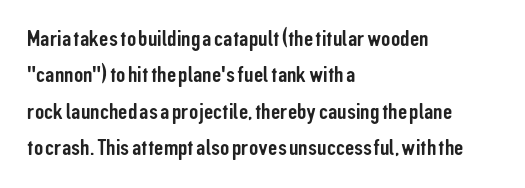
The image shows 23 px text type, upright; set left-aligned, normal line spacing (1.58x), normal letter spacing, not underlined.
